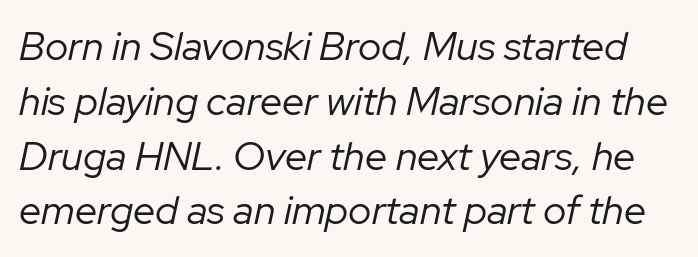
The image shows 40 px regular-weight type, italic (leaning right); set normal line spacing (1.37x), normal letter spacing, not underlined; low stroke contrast and a medium x-height.
